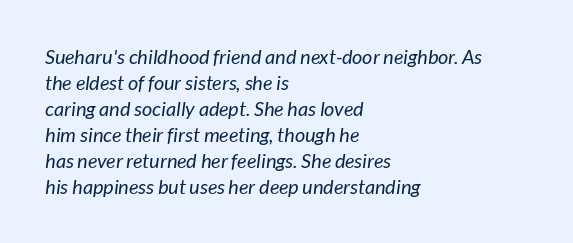
Q: Is the text bold? A: No.
Q: Is the text underlined? A: No.
Q: How is the paragraph aligned? A: Left-aligned.
Q: Is the spacing between letters normal or unusually wide? A: Normal.
Q: Is the spacing between lines tight, normal or loose? A: Normal.
